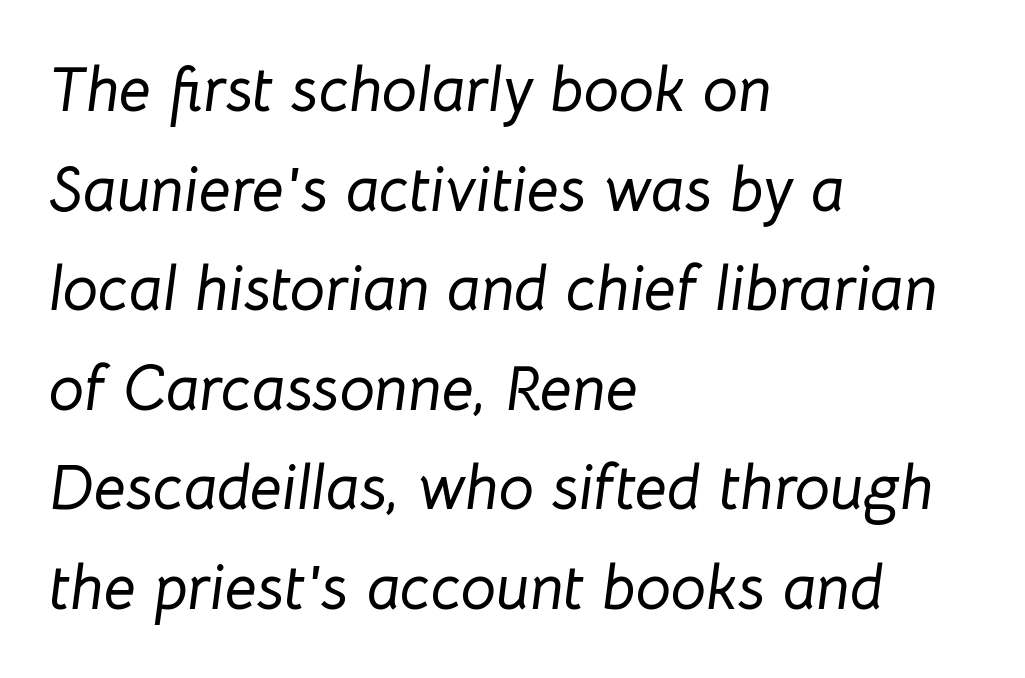
{"italic": "yes", "lean": "right", "slant_degrees": 8, "width": "normal", "stroke_contrast": "low", "x_height": "medium", "monospaced": "no", "underline": "no", "align": "left", "line_spacing": "normal", "line_spacing_ratio": 1.58, "letter_spacing": "normal", "letter_spacing_em": 0.0, "glyph_px": 63}
